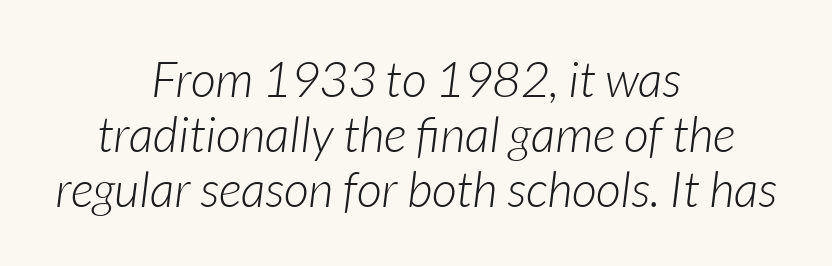
The image shows 49 px light type, italic (leaning right); set centered, tight line spacing (1.12x), normal letter spacing, not underlined; low stroke contrast and a medium x-height.
